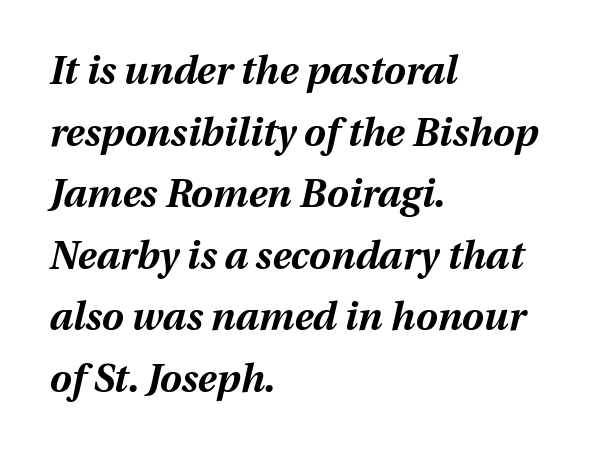
Plain, unruled lines of type. Between one letter and the next there's only the usual sliver of space. Italic: yes, the glyphs are oblique. Heavy, bold letterforms. Does the leading feel generous? No, just average. The paragraph shown leans on its left margin.
